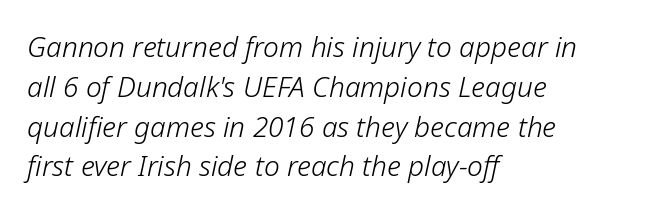
{"italic": "yes", "lean": "right", "slant_degrees": 12, "bold": "no", "weight": "light", "width": "normal", "stroke_contrast": "low", "x_height": "medium", "monospaced": "no", "underline": "no", "align": "left", "line_spacing": "normal", "line_spacing_ratio": 1.42, "letter_spacing": "normal", "letter_spacing_em": 0.0, "glyph_px": 28}
